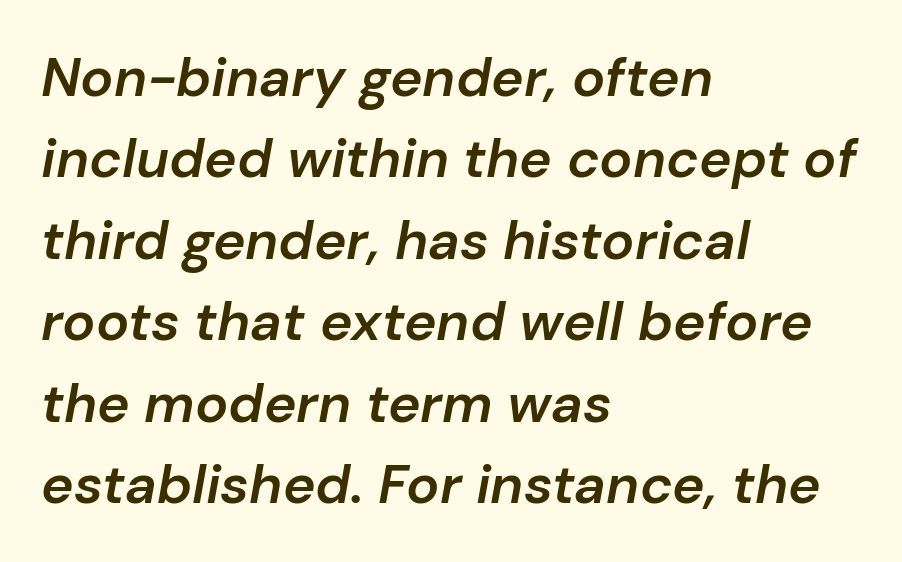
The leading is moderate, giving the passage an even texture. You could call the tracking neutral — neither tight nor loose. Every row of glyphs begins at an identical x-position on the left. Summary of weight: moderately heavy, a semibold. Italic: yes, the glyphs are oblique.
